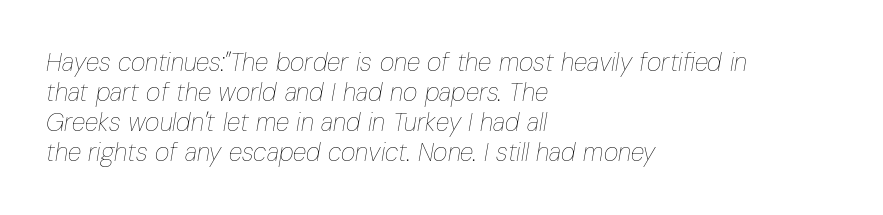
Q: Is the text bold? A: No.
Q: Is the text italic (slanted)? A: Yes, it leans right by about 10 degrees.
Q: Is the text underlined? A: No.
Q: How is the paragraph aligned? A: Left-aligned.
Q: Is the spacing between letters normal or unusually wide? A: Normal.
